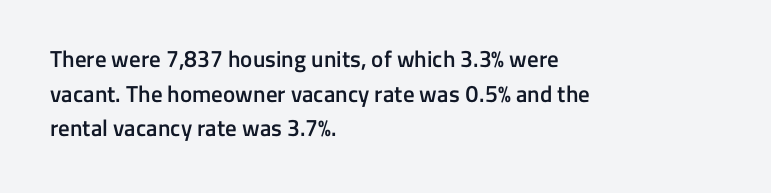
The image shows 23 px text type, upright; set left-aligned, normal line spacing (1.51x), normal letter spacing, not underlined.
